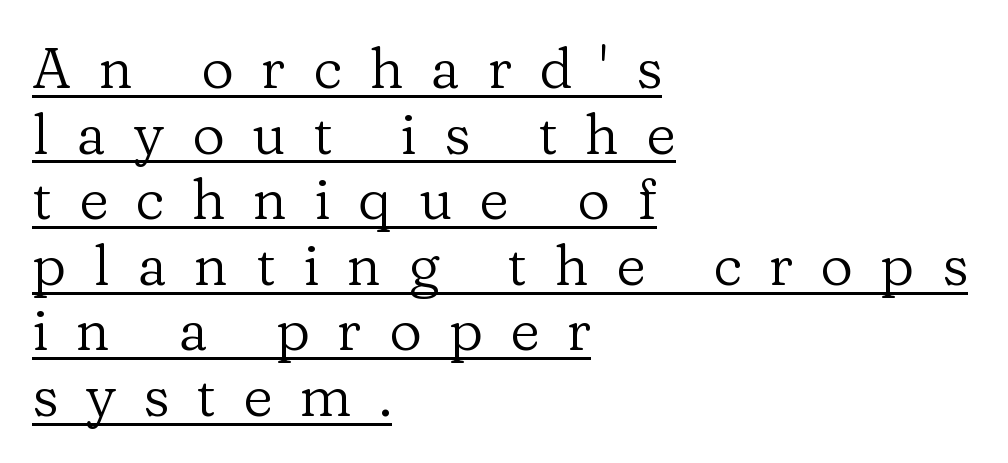
{"serif": "yes", "italic": "no", "bold": "no", "weight": "regular", "width": "normal", "stroke_contrast": "low", "x_height": "medium", "monospaced": "no", "underline": "yes", "align": "left", "line_spacing": "tight", "line_spacing_ratio": 1.15, "letter_spacing": "wide", "letter_spacing_em": 0.48, "glyph_px": 57}
